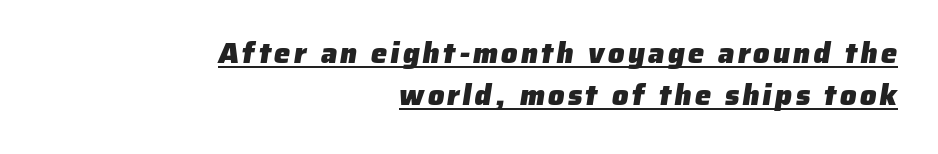
Q: Is the text bold? A: Yes.
Q: Is the typeface a serif or a sans-serif typeface? A: Sans-serif.
Q: Is the text underlined? A: Yes.
Q: How is the paragraph aligned? A: Right-aligned.
Q: Is the spacing between lines tight, normal or loose? A: Normal.
Q: Width (condensed, normal, or wide)? A: Normal.
Q: Stroke contrast? A: Low.
Q: x-height? A: Medium.
Q: Monospaced? A: No.
